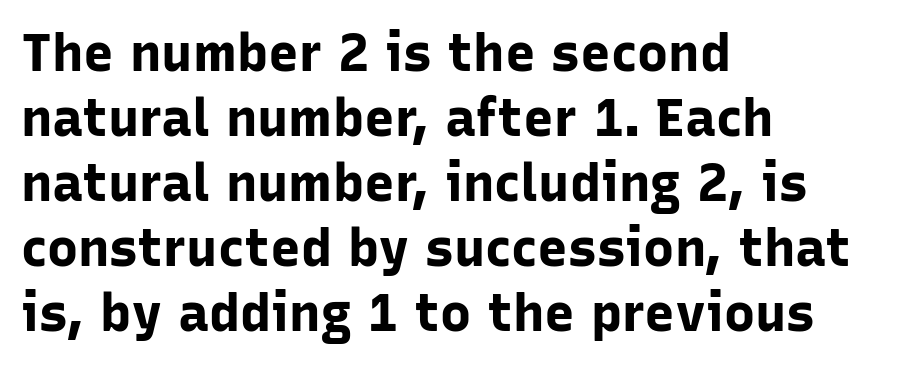
The image shows 52 px bold sans-serif type, upright; set left-aligned, normal line spacing (1.25x), normal letter spacing, not underlined; low stroke contrast and a medium x-height.
